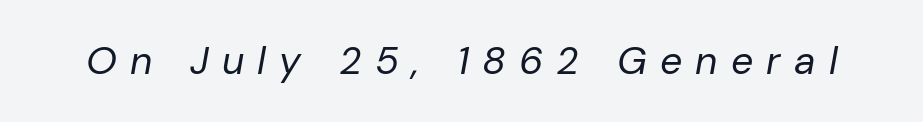
The image shows 39 px regular-weight type, italic (leaning right); set unusually wide letter spacing (+0.34 em), not underlined; low stroke contrast and a medium x-height.
